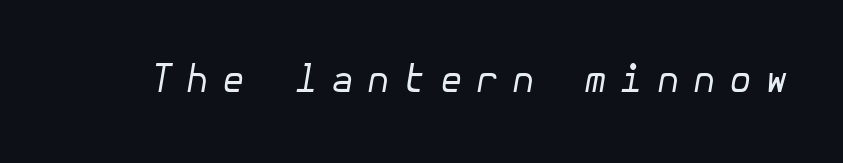
Inter-character spacing is expanded well beyond the font's built-in metrics. Ink coverage per letter is moderate at most. The glyphs are unaccompanied by any horizontal stroke below them. The specimen reads as italic at a glance.
